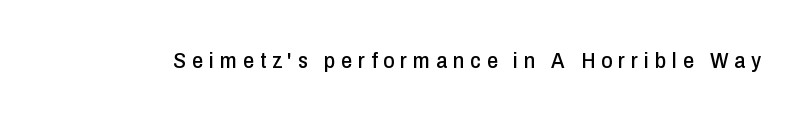
Q: Is the text italic (slanted)? A: No, it is upright.
Q: Is the text underlined? A: No.
Q: Is the spacing between letters normal or unusually wide? A: Unusually wide.
